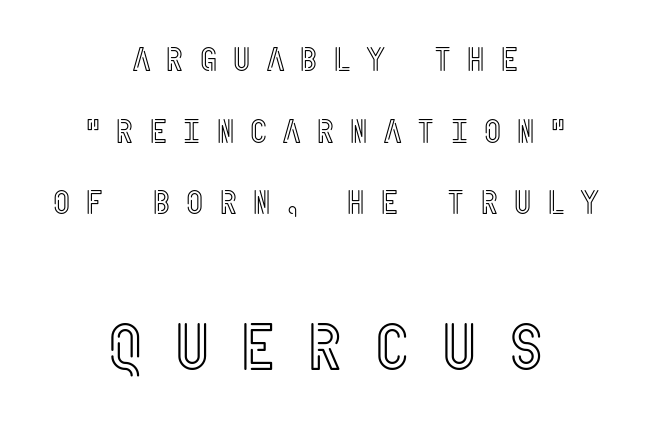
The image shows 66 px condensed type, upright; set centered, loose line spacing (2.17x), unusually wide letter spacing (+0.43 em), not underlined; the second (bottom) block is 2.0x larger; a large x-height.
